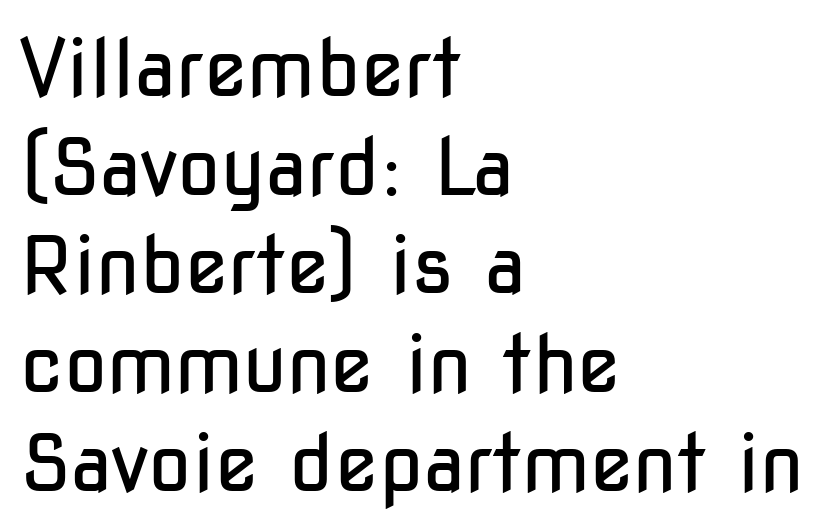
The image shows 79 px regular-weight, condensed sans-serif type, upright; set left-aligned, normal line spacing (1.25x), normal letter spacing, not underlined; low stroke contrast and a medium x-height.
